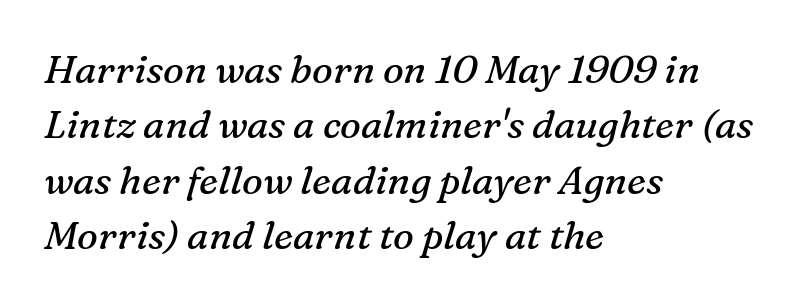
The image shows 39 px regular-weight serif type, italic (leaning right); set left-aligned, normal line spacing (1.42x), normal letter spacing, not underlined; medium stroke contrast and a medium x-height.
